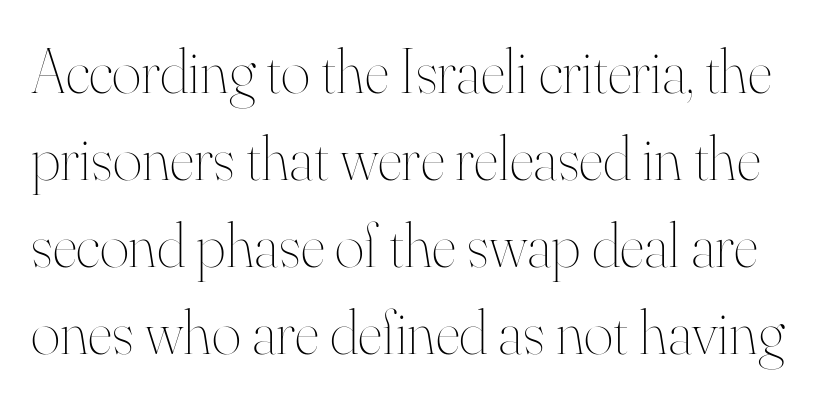
The image shows 63 px thin type, upright; set normal line spacing (1.38x), normal letter spacing, not underlined; high stroke contrast and a small x-height.
